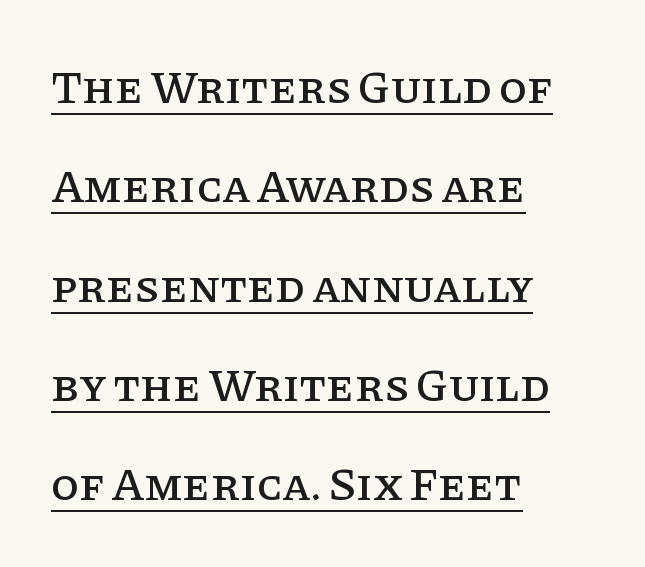
{"serif": "yes", "italic": "no", "width": "normal", "stroke_contrast": "low", "x_height": "large", "monospaced": "no", "underline": "yes", "align": "left", "line_spacing": "loose", "line_spacing_ratio": 2.16, "letter_spacing": "normal", "letter_spacing_em": 0.0, "glyph_px": 46}
